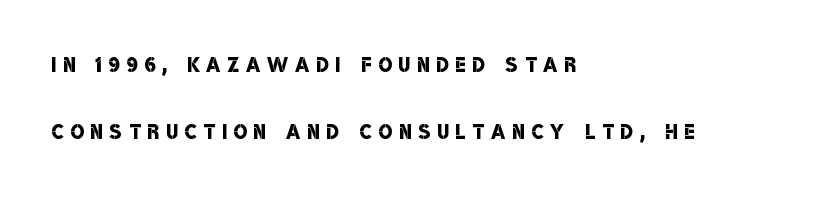
{"serif": "no", "bold": "semi", "weight": "semibold", "width": "condensed", "stroke_contrast": "low", "x_height": "large", "monospaced": "no", "underline": "no", "align": "left", "line_spacing": "loose", "line_spacing_ratio": 2.41, "letter_spacing": "wide", "letter_spacing_em": 0.25, "glyph_px": 28}
